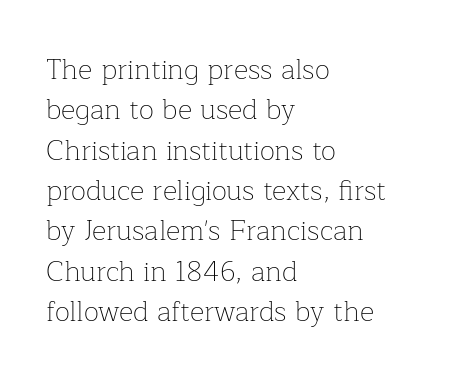
The image shows 28 px thin serif type, upright; set left-aligned, normal line spacing (1.44x), normal letter spacing, not underlined; low stroke contrast and a medium x-height.
